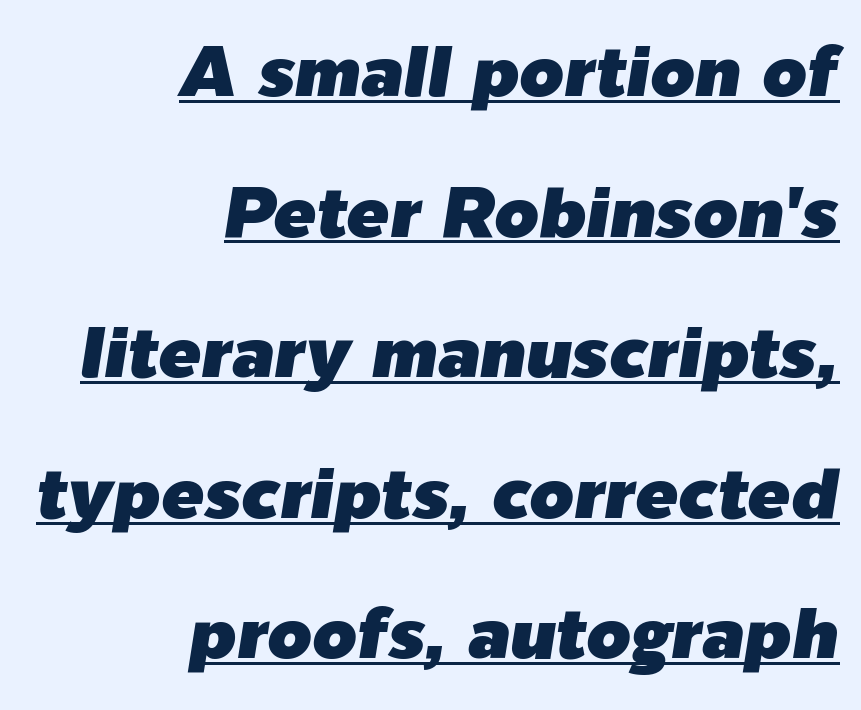
{"italic": "yes", "lean": "right", "slant_degrees": 9, "width": "normal", "stroke_contrast": "low", "x_height": "medium", "monospaced": "no", "underline": "yes", "align": "right", "line_spacing": "loose", "line_spacing_ratio": 1.98, "letter_spacing": "normal", "letter_spacing_em": 0.0, "glyph_px": 71}
